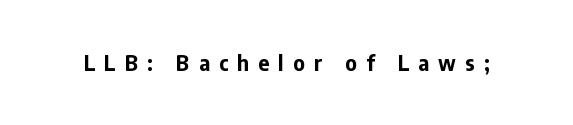
{"italic": "no", "bold": "yes", "underline": "no", "letter_spacing": "wide", "letter_spacing_em": 0.44, "glyph_px": 21}
